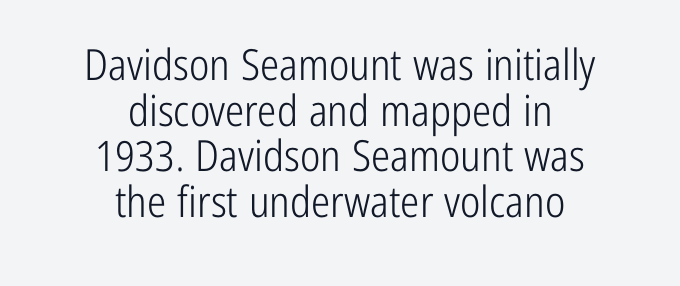
Q: Is the text bold? A: No.
Q: Is the text italic (slanted)? A: No, it is upright.
Q: Is the typeface a serif or a sans-serif typeface? A: Sans-serif.
Q: Is the text underlined? A: No.
Q: How is the paragraph aligned? A: Centered.
Q: Is the spacing between letters normal or unusually wide? A: Normal.
Q: Is the spacing between lines tight, normal or loose? A: Tight.
Q: Width (condensed, normal, or wide)? A: Condensed.
Q: Stroke contrast? A: Low.
Q: x-height? A: Medium.
Q: Monospaced? A: No.
